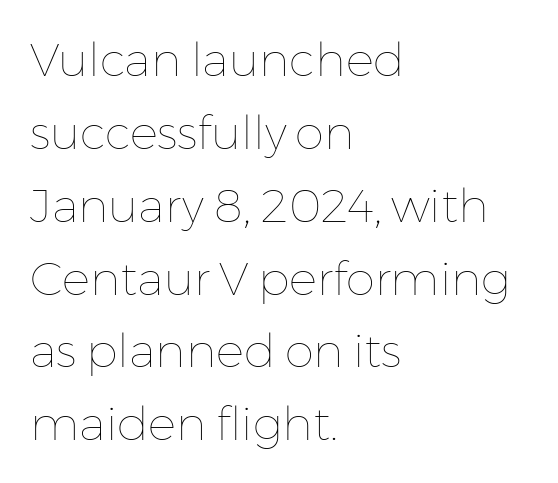
{"italic": "no", "bold": "no", "weight": "thin", "width": "normal", "stroke_contrast": "low", "x_height": "medium", "monospaced": "no", "underline": "no", "align": "left", "line_spacing": "normal", "line_spacing_ratio": 1.55, "letter_spacing": "normal", "letter_spacing_em": 0.0, "glyph_px": 47}
